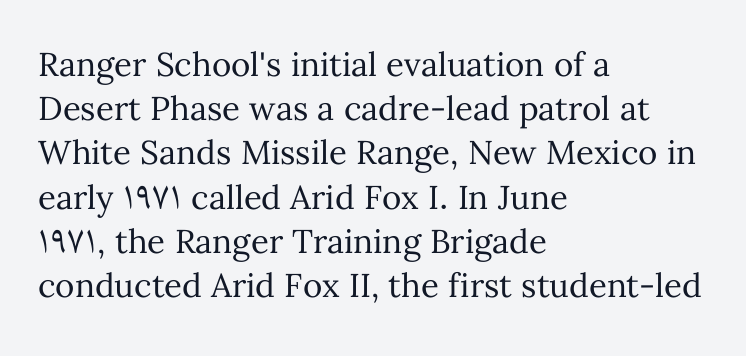
{"italic": "no", "bold": "no", "weight": "regular", "width": "normal", "stroke_contrast": "medium", "x_height": "medium", "monospaced": "no", "underline": "no", "align": "left", "line_spacing": "normal", "line_spacing_ratio": 1.34, "letter_spacing": "normal", "letter_spacing_em": 0.0, "glyph_px": 33}
